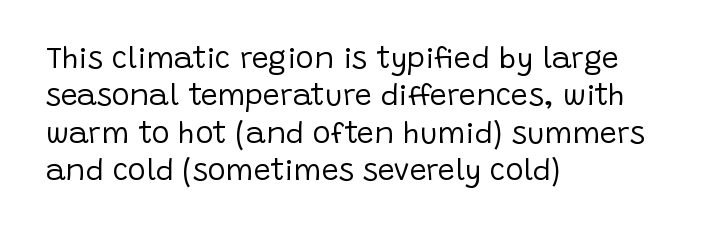
The image shows 30 px regular-weight sans-serif type, upright; set left-aligned, normal line spacing (1.25x), normal letter spacing, not underlined; low stroke contrast and a large x-height.
